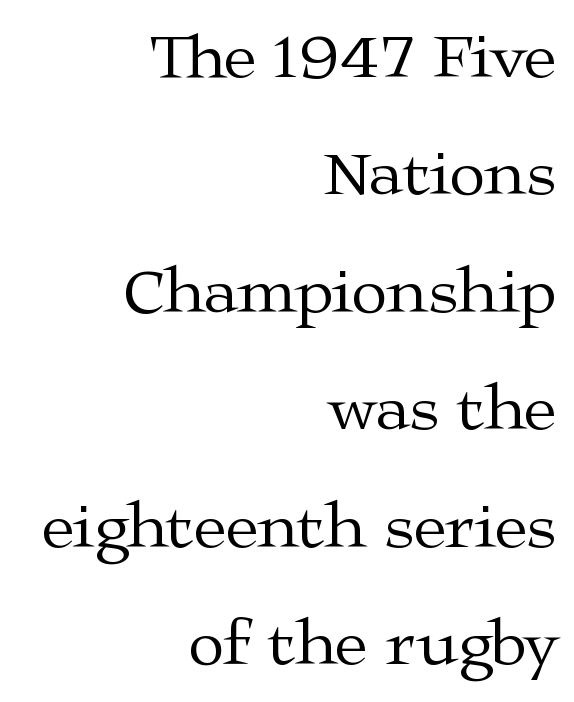
Q: Is the text bold? A: No.
Q: Is the text italic (slanted)? A: No, it is upright.
Q: Is the typeface a serif or a sans-serif typeface? A: Serif.
Q: Is the text underlined? A: No.
Q: How is the paragraph aligned? A: Right-aligned.
Q: Is the spacing between letters normal or unusually wide? A: Normal.
Q: Width (condensed, normal, or wide)? A: Wide.
Q: Stroke contrast? A: Medium.
Q: x-height? A: Medium.
Q: Monospaced? A: No.
